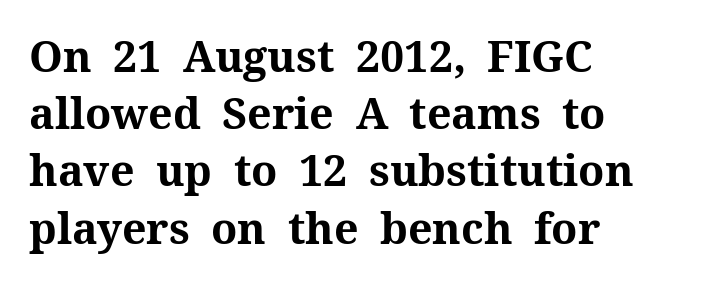
The image shows 43 px bold serif type, upright; set left-aligned, normal line spacing (1.33x), normal letter spacing, not underlined; medium stroke contrast and a medium x-height.
